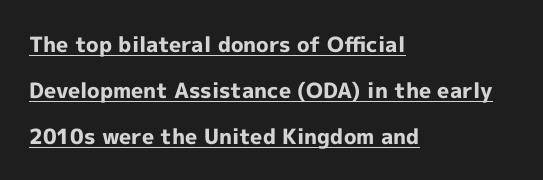
Q: Is the text bold? A: Yes.
Q: Is the text italic (slanted)? A: No, it is upright.
Q: Is the text underlined? A: Yes.
Q: How is the paragraph aligned? A: Left-aligned.
Q: Is the spacing between letters normal or unusually wide? A: Normal.
Q: Is the spacing between lines tight, normal or loose? A: Loose.
